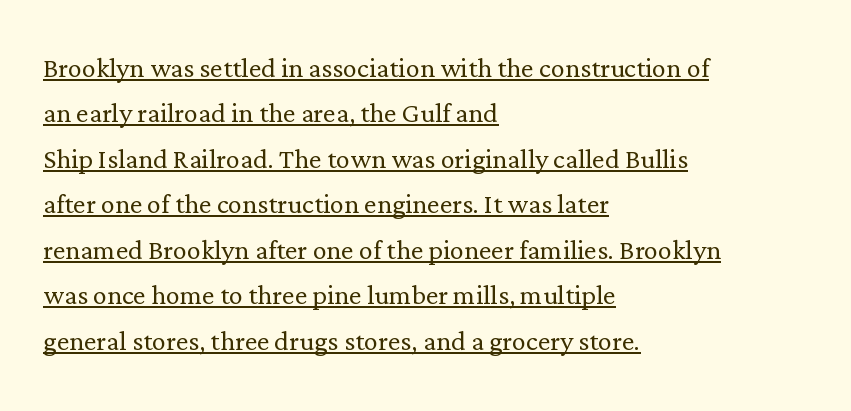
{"serif": "yes", "italic": "no", "bold": "no", "weight": "light", "width": "normal", "stroke_contrast": "low", "x_height": "medium", "monospaced": "no", "underline": "yes", "align": "left", "line_spacing": "normal", "line_spacing_ratio": 1.3, "letter_spacing": "normal", "letter_spacing_em": 0.0, "glyph_px": 35}
